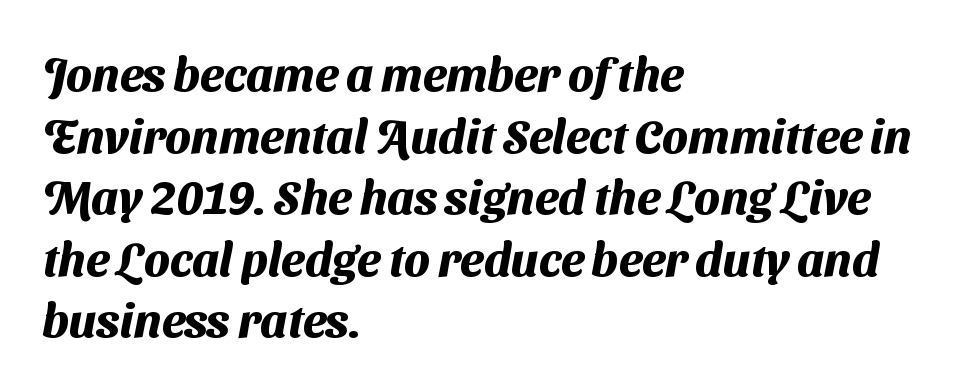
Default kerning and tracking; the words read as compact shapes. A typesetter would label this face a sans. Bare-footed words on every line. The glyphs have the mass of a bold cut.
